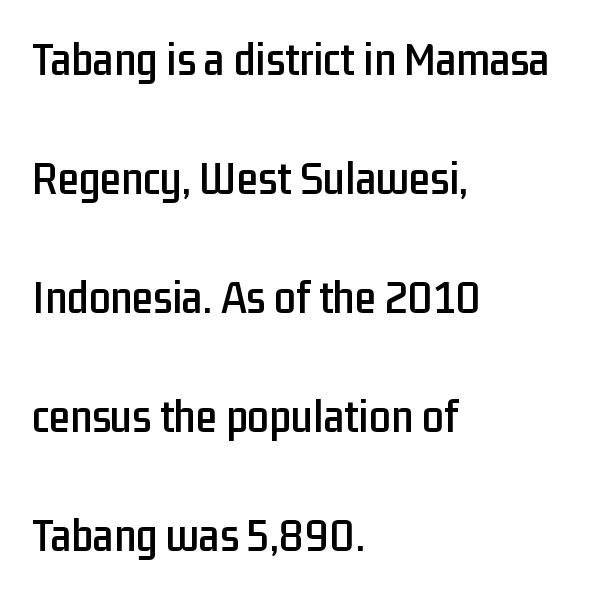
{"serif": "no", "italic": "no", "width": "condensed", "stroke_contrast": "low", "x_height": "medium", "monospaced": "no", "underline": "no", "align": "left", "line_spacing": "loose", "line_spacing_ratio": 2.48, "letter_spacing": "normal", "letter_spacing_em": 0.0, "glyph_px": 48}
